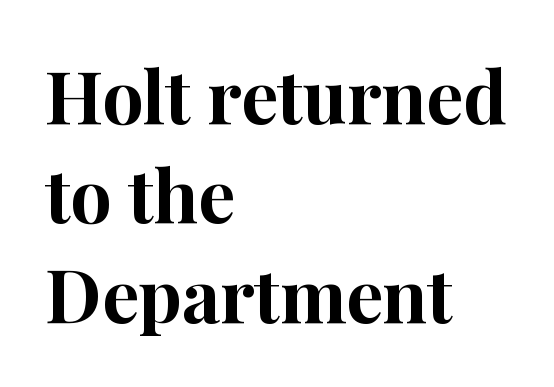
Q: Is the text bold? A: Yes.
Q: Is the text italic (slanted)? A: No, it is upright.
Q: Is the typeface a serif or a sans-serif typeface? A: Serif.
Q: Is the text underlined? A: No.
Q: How is the paragraph aligned? A: Left-aligned.
Q: Is the spacing between letters normal or unusually wide? A: Normal.
Q: Is the spacing between lines tight, normal or loose? A: Normal.
Q: Width (condensed, normal, or wide)? A: Normal.
Q: Stroke contrast? A: High.
Q: x-height? A: Medium.
Q: Monospaced? A: No.
